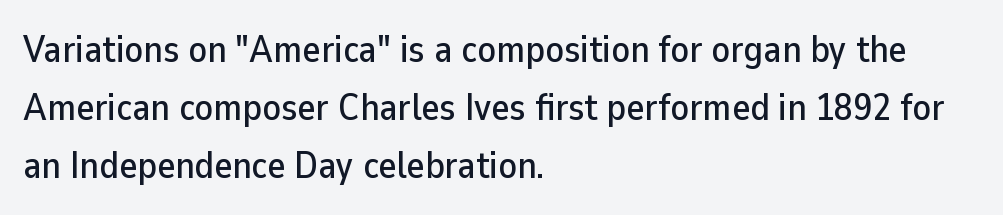
Q: Is the text italic (slanted)? A: No, it is upright.
Q: Is the typeface a serif or a sans-serif typeface? A: Sans-serif.
Q: Is the text underlined? A: No.
Q: How is the paragraph aligned? A: Left-aligned.
Q: Is the spacing between letters normal or unusually wide? A: Normal.
Q: Is the spacing between lines tight, normal or loose? A: Normal.
Q: Width (condensed, normal, or wide)? A: Normal.
Q: Stroke contrast? A: Low.
Q: x-height? A: Medium.
Q: Monospaced? A: No.
